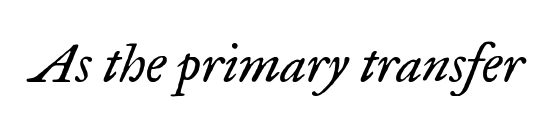
Q: Is the text bold? A: No.
Q: Is the text italic (slanted)? A: Yes, it leans right by about 17 degrees.
Q: Is the typeface a serif or a sans-serif typeface? A: Serif.
Q: Is the text underlined? A: No.
Q: Is the spacing between letters normal or unusually wide? A: Normal.
Q: Width (condensed, normal, or wide)? A: Normal.
Q: Stroke contrast? A: Low.
Q: x-height? A: Small.
Q: Monospaced? A: No.
